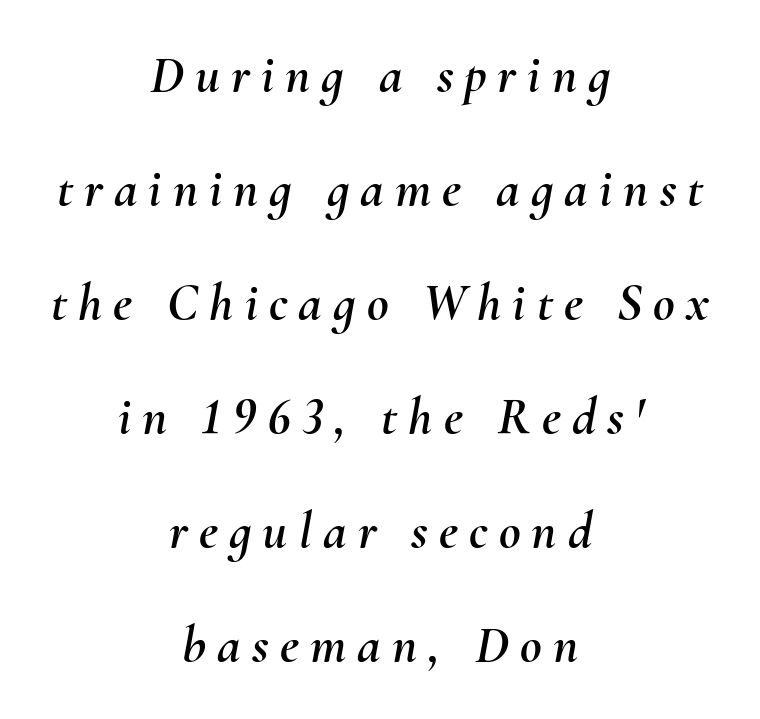
The image shows 53 px text type, italic (leaning right); set centered, loose line spacing (2.15x), unusually wide letter spacing (+0.21 em), not underlined; medium stroke contrast and a small x-height.
